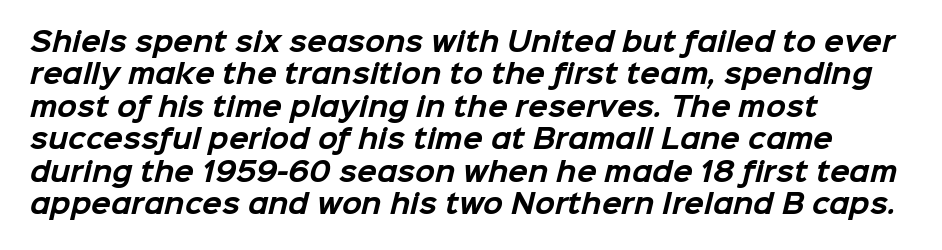
The image shows 26 px bold type; set left-aligned, normal line spacing (1.25x), normal letter spacing, not underlined.
